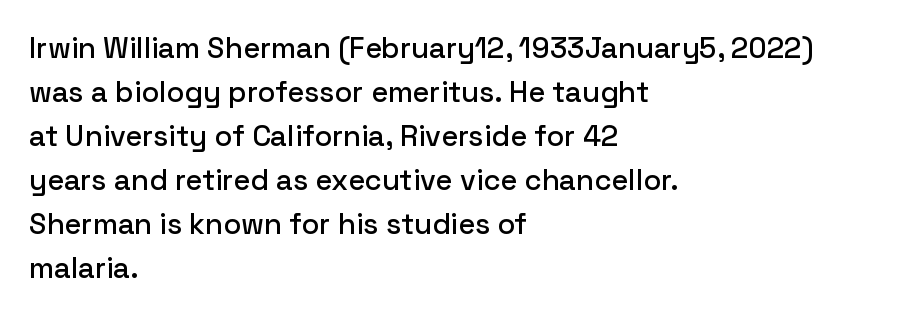
The image shows 29 px sans-serif type, upright; set left-aligned, normal line spacing (1.52x), normal letter spacing, not underlined; low stroke contrast and a medium x-height.
